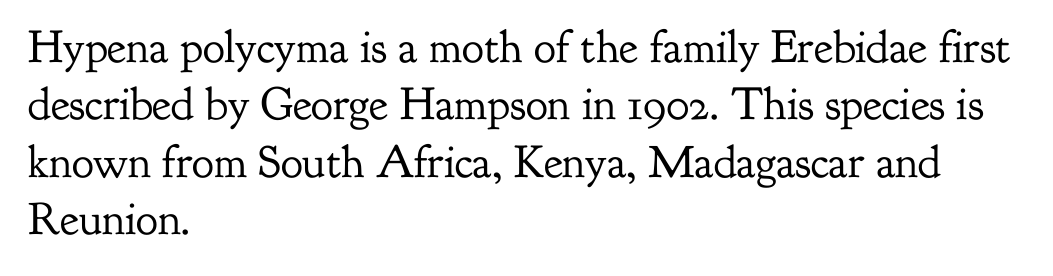
Compared with typical paragraphs, the rows here are spaced about the same. Typeset ragged right — the left edge is the straight one. The typography opts for an upright posture over an oblique one. Letterform terminals end in serifs throughout the passage. The rendering keeps characters at their native spacing.
